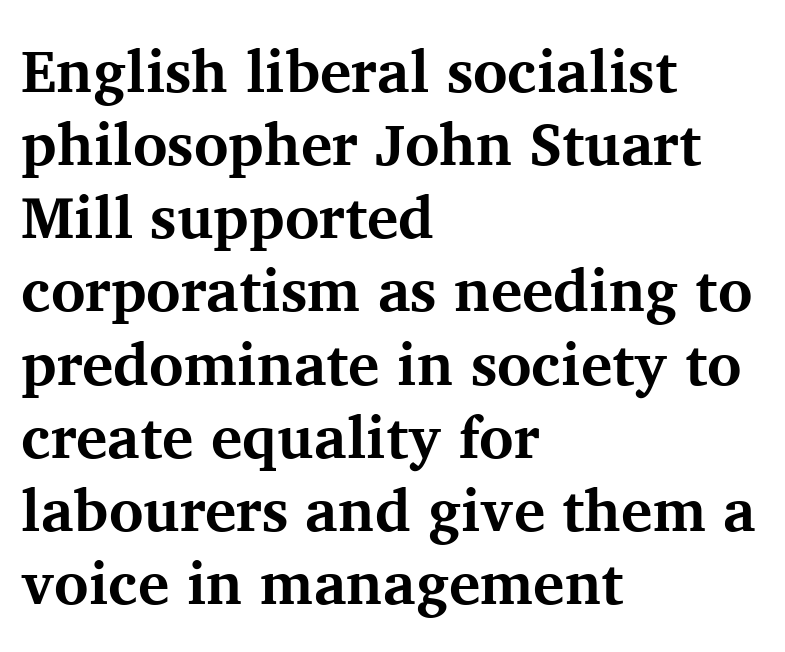
{"serif": "yes", "italic": "no", "bold": "yes", "weight": "bold", "width": "normal", "stroke_contrast": "medium", "x_height": "medium", "monospaced": "no", "underline": "no", "align": "left", "line_spacing_ratio": 1.24, "letter_spacing": "normal", "letter_spacing_em": 0.0, "glyph_px": 59}
